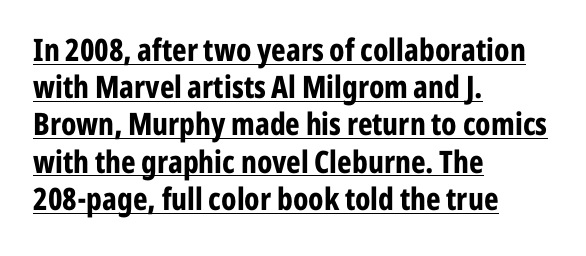
The image shows 31 px bold, condensed sans-serif type, upright; set left-aligned, line spacing 1.2x, normal letter spacing, underlined; low stroke contrast and a medium x-height.
